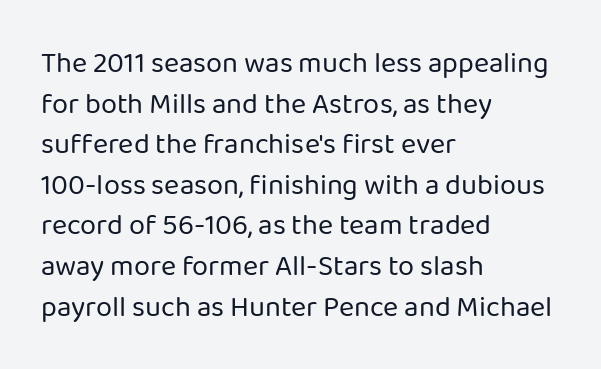
{"serif": "no", "italic": "no", "bold": "no", "weight": "regular", "width": "normal", "stroke_contrast": "low", "x_height": "medium", "monospaced": "no", "underline": "no", "align": "left", "line_spacing": "normal", "line_spacing_ratio": 1.4, "letter_spacing": "normal", "letter_spacing_em": 0.0, "glyph_px": 29}
